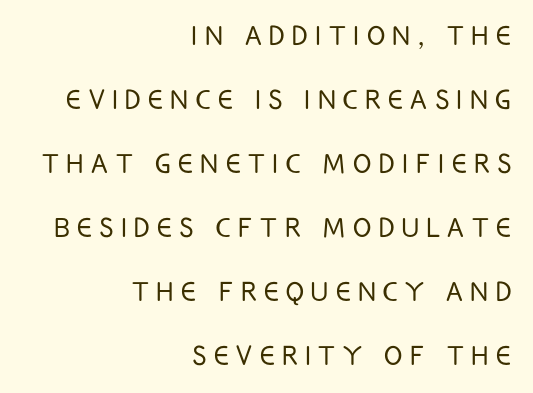
This sample uses a sans-serif face. Heft: none added — not bold. The zone under the glyphs is completely vacant. Line endings align vertically; line beginnings do not. The passage shown is typed in a proportional face where columns would drift. Honestly, the letter spacing is so wide it's the main thing you notice.
